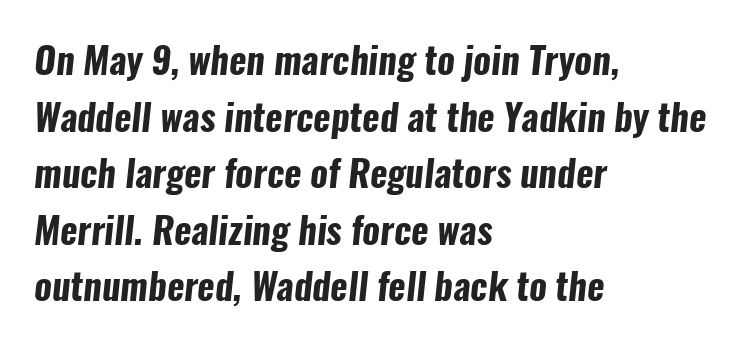
This sample has the flowing, uneven cadence of proportional lettering. Summary of vertical rhythm: regular, with standard interline spacing. Bold? Absolutely — the strokes are thick and heavy. The lines in this sample share a left origin and differ only in where they stop. You could call the tracking neutral — neither tight nor loose. The characters display no serif detailing; their extremities are plain.
